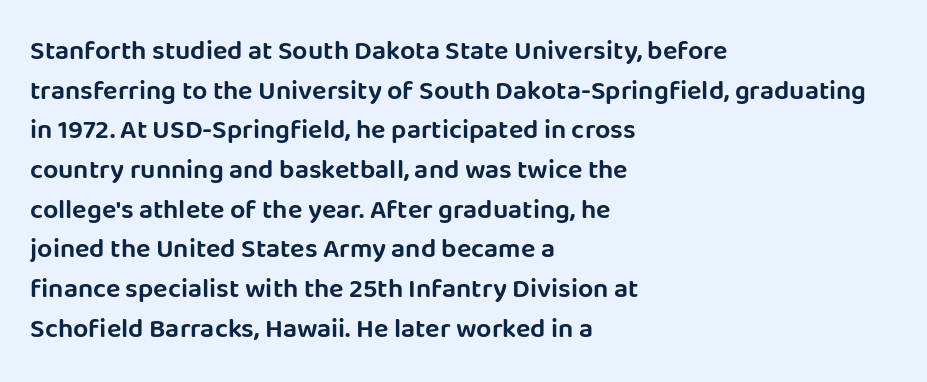
Reading down the column, the eye jumps a familiar distance to each next line. The gaps between neighbouring characters are ordinary and unremarkable. Every character sits straight up, as roman type does. These lines stack with their left ends in a neat column. Bare-footed words on every line.
